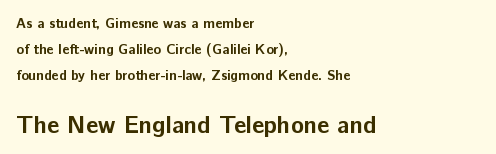
{"italic": "no", "bold": "yes", "underline": "no", "align": "left", "line_spacing_ratio": 1.85, "letter_spacing": "normal", "letter_spacing_em": 0.0, "larger_block": "second", "size_ratio": 1.71, "glyph_px": 24}
